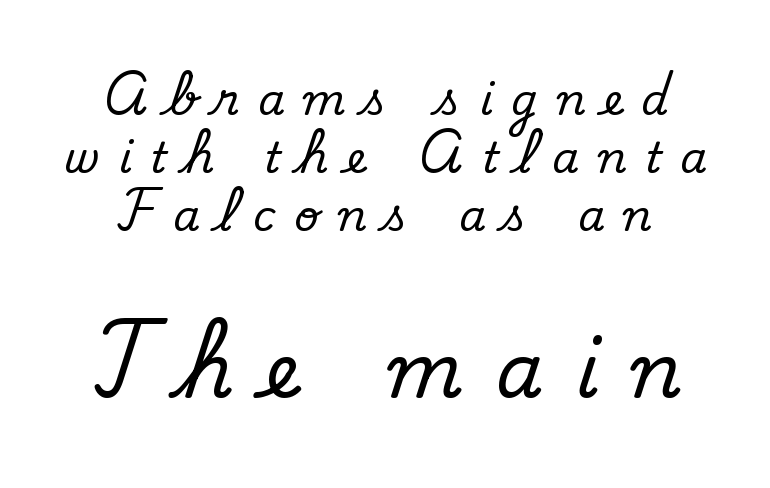
This block has exactly the height ordinary leading produces. Caption: face not bold, strokes unweighted. Each letter keeps its own natural width here, so spacing adapts to shape. Character size in the trailing block exceeds that of the leading block. This rendering employs a face without finishing strokes, i.e., a sans-serif. Plain, unruled lines of type.
